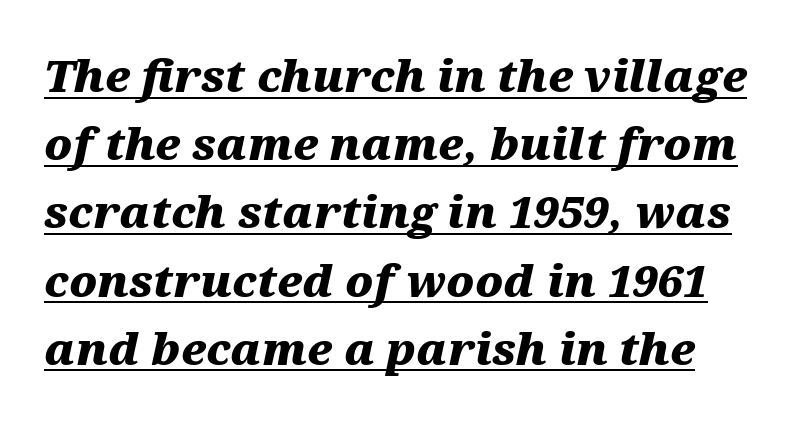
This sample keeps an unexceptional amount of space between lines. This is heavy type, rendered in bold. Slanted lettering throughout. Is this a fixed-width face? No — the glyphs have proportional, varying widths. Nothing unusual about the tracking: characters are spaced as the font intends.
